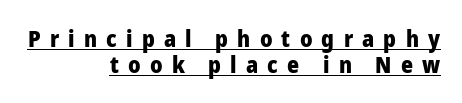
Q: Is the text bold? A: Yes.
Q: Is the text italic (slanted)? A: No, it is upright.
Q: Is the text underlined? A: Yes.
Q: How is the paragraph aligned? A: Right-aligned.
Q: Is the spacing between letters normal or unusually wide? A: Unusually wide.
Q: Is the spacing between lines tight, normal or loose? A: Tight.
